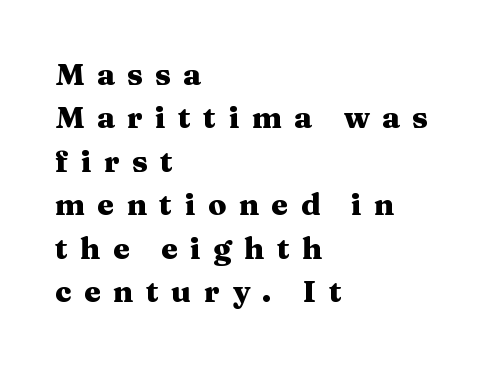
Q: Is the text bold? A: Yes.
Q: Is the text italic (slanted)? A: No, it is upright.
Q: Is the typeface a serif or a sans-serif typeface? A: Serif.
Q: Is the text underlined? A: No.
Q: How is the paragraph aligned? A: Left-aligned.
Q: Is the spacing between letters normal or unusually wide? A: Unusually wide.
Q: Is the spacing between lines tight, normal or loose? A: Normal.
Q: Width (condensed, normal, or wide)? A: Wide.
Q: Stroke contrast? A: Medium.
Q: x-height? A: Medium.
Q: Monospaced? A: No.
